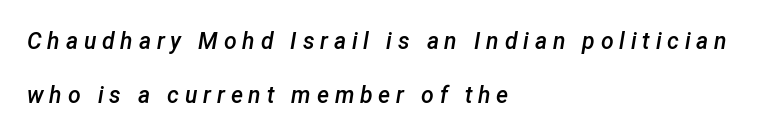
The image shows 23 px text type, italic (leaning right); set left-aligned, loose line spacing (2.35x), unusually wide letter spacing (+0.25 em), not underlined.
